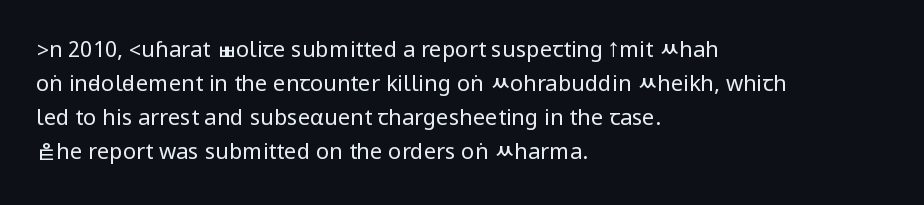
Q: Is the text bold? A: No.
Q: Is the text italic (slanted)? A: No, it is upright.
Q: Is the text underlined? A: No.
Q: How is the paragraph aligned? A: Left-aligned.
Q: Is the spacing between letters normal or unusually wide? A: Normal.
Q: Is the spacing between lines tight, normal or loose? A: Normal.
